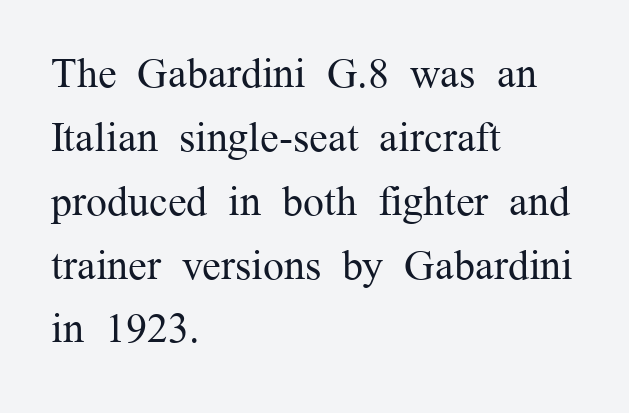
The image shows 42 px regular-weight serif type, upright; set left-aligned, normal line spacing (1.52x), normal letter spacing, not underlined; medium stroke contrast and a medium x-height.
